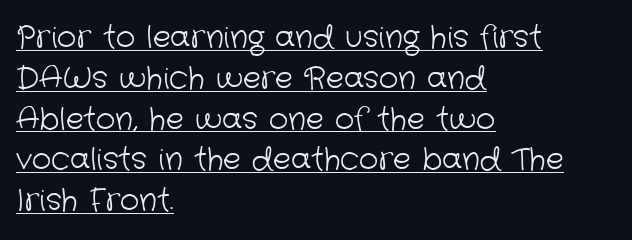
{"serif": "no", "bold": "no", "weight": "light", "width": "normal", "stroke_contrast": "low", "x_height": "medium", "monospaced": "no", "underline": "yes", "align": "left", "line_spacing": "normal", "line_spacing_ratio": 1.36, "letter_spacing": "normal", "letter_spacing_em": 0.0, "glyph_px": 30}
